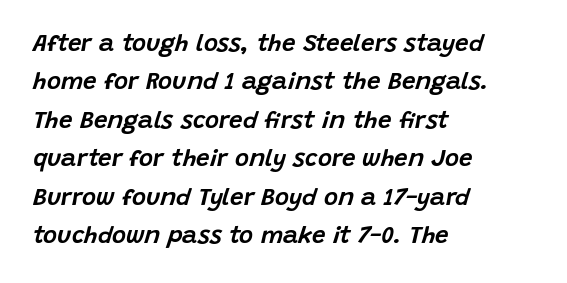
Q: Is the text italic (slanted)? A: Yes, it leans right by about 15 degrees.
Q: Is the text underlined? A: No.
Q: How is the paragraph aligned? A: Left-aligned.
Q: Is the spacing between letters normal or unusually wide? A: Normal.
Q: Is the spacing between lines tight, normal or loose? A: Normal.
